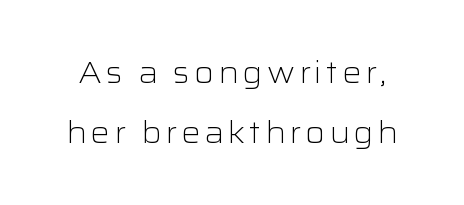
Upright lettering throughout. Glance below the letters and you will spot only blank space. One glance says open: line gaps are wider than usual. The font family rendered here belongs to the sans-serif group. Spacing verdict: proportional, widths tailored to each character.
